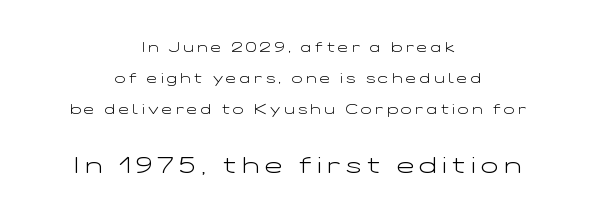
Characters remain perfectly vertical along every line. Vertical stems look standard width or narrower in stroke. Each line is balanced around a shared central axis. How are the letters spaced? Widely, with obvious added tracking. Reading down the column, the eye jumps a long way to each next line.
